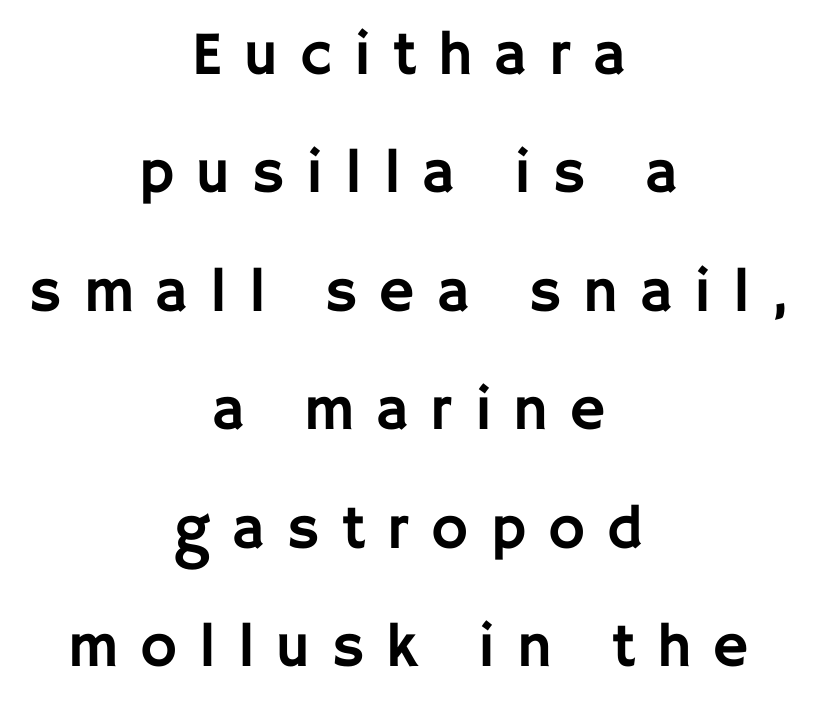
Reading down the block, each line starts at a different indent, mirrored at its end. Letters rest on an invisible, unmarked baseline. Italic: no, the glyphs are upright roman. The gaps between neighbouring characters are conspicuously large. Does the leading feel generous? Absolutely, it's lavish.
